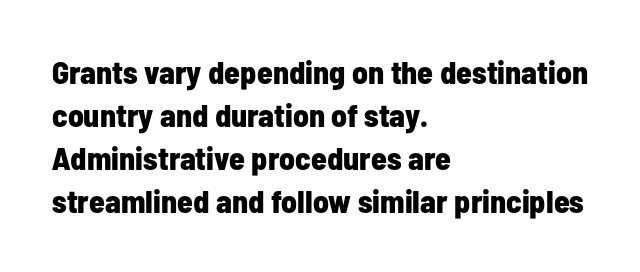
{"serif": "no", "italic": "no", "bold": "yes", "weight": "bold", "width": "condensed", "stroke_contrast": "low", "x_height": "medium", "monospaced": "no", "underline": "no", "align": "left", "line_spacing": "normal", "line_spacing_ratio": 1.34, "letter_spacing": "normal", "letter_spacing_em": 0.0, "glyph_px": 32}
